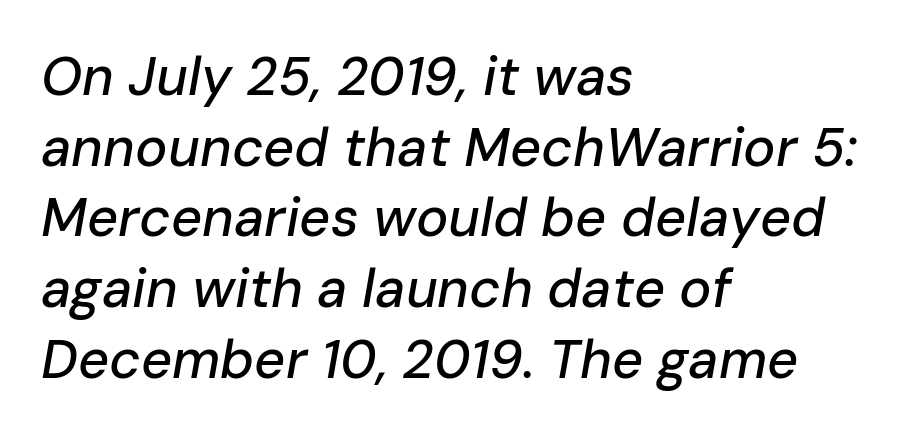
The image shows 54 px text type, italic (leaning right); set left-aligned, normal line spacing (1.31x), normal letter spacing, not underlined; low stroke contrast and a medium x-height.
